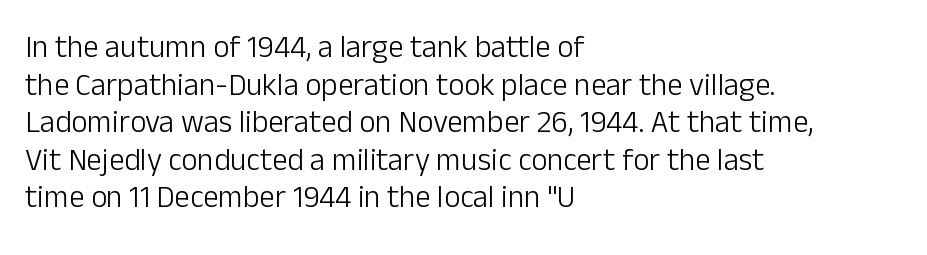
Character widths vary here, with narrow letters taking less room than wide ones. Grotesque or geometric, the face here clearly has no serifs. The strokes carry an ordinary text weight at most. Layout note: lines flush left. The glyphs are unaccompanied by any horizontal stroke below them.
